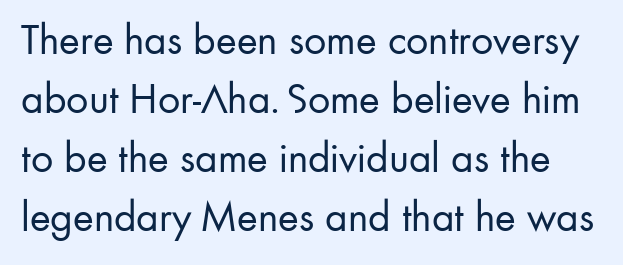
Q: Is the text bold? A: No.
Q: Is the text italic (slanted)? A: No, it is upright.
Q: Is the typeface a serif or a sans-serif typeface? A: Sans-serif.
Q: Is the text underlined? A: No.
Q: Is the spacing between letters normal or unusually wide? A: Normal.
Q: Is the spacing between lines tight, normal or loose? A: Normal.
Q: Width (condensed, normal, or wide)? A: Normal.
Q: Stroke contrast? A: Low.
Q: x-height? A: Small.
Q: Monospaced? A: No.
